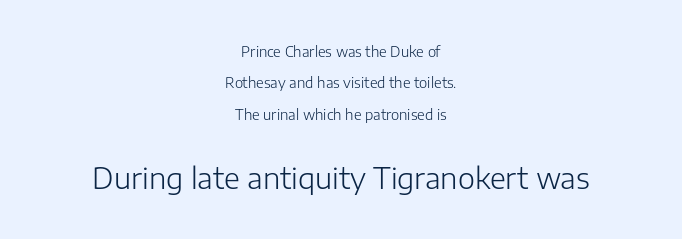
{"serif": "no", "italic": "no", "bold": "no", "weight": "light", "width": "normal", "stroke_contrast": "low", "x_height": "medium", "monospaced": "no", "underline": "no", "align": "center", "line_spacing": "loose", "line_spacing_ratio": 2.24, "letter_spacing": "normal", "letter_spacing_em": 0.0, "larger_block": "second", "size_ratio": 2.07, "glyph_px": 29}
